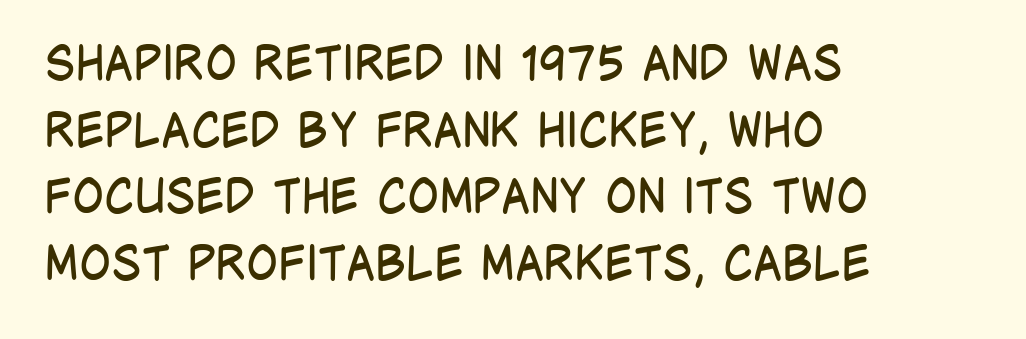
The rendering uses a moderate line-height, typical for paragraphs. Check the space under the baseline: it is left empty. The face looks like a standard text weight, possibly lighter. The text was rendered using a sans face with plain stroke endings. Notice how the passage keeps a crisp vertical edge on the left only. Varying glyph widths throughout — classic text-font behaviour.
